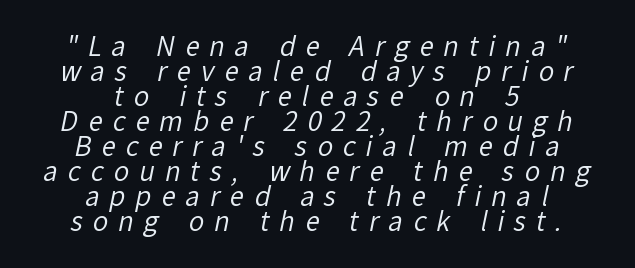
What stands out about the letter spacing? Its width — letters are far apart. Leading is clearly below the norm, producing a dense column. Underline: absent. The cut favours lightness, reaching ordinary text weight at its darkest. Which margin do the lines hug? Neither — every line sits in the middle.
